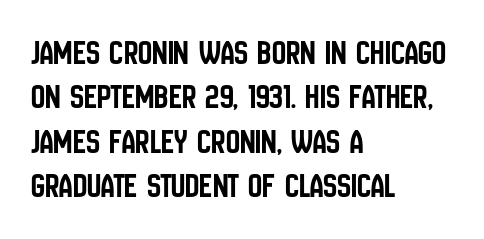
Line starts are locked; line ends wander. Summary of vertical rhythm: regular, with standard interline spacing. Is the letter spacing exaggerated? No — it looks like the ordinary default. Do the letters lean? They stand straight. Look at the bottom of the vertical strokes: they stop flat, with no serifs. Check the space under the baseline: it is left empty.
